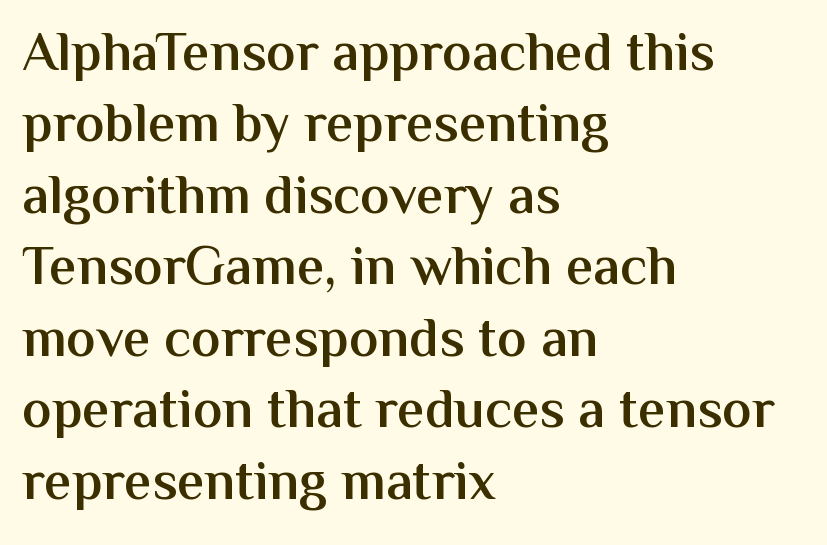
The image shows 55 px semibold sans-serif type, upright; set left-aligned, normal line spacing (1.3x), normal letter spacing, not underlined; medium stroke contrast and a medium x-height.
